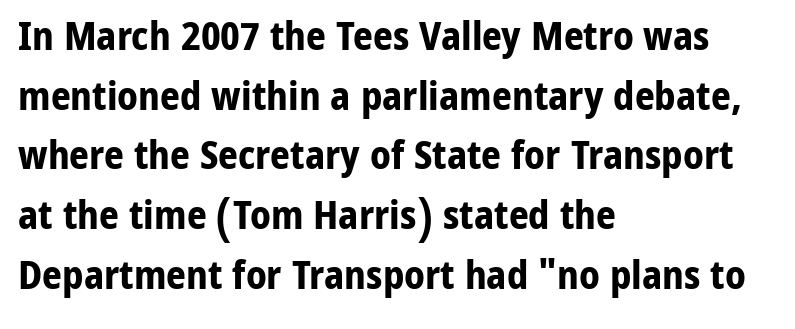
{"serif": "no", "italic": "no", "bold": "yes", "weight": "bold", "width": "normal", "stroke_contrast": "low", "x_height": "medium", "monospaced": "no", "underline": "no", "align": "left", "line_spacing": "normal", "line_spacing_ratio": 1.53, "letter_spacing": "normal", "letter_spacing_em": 0.0, "glyph_px": 39}
